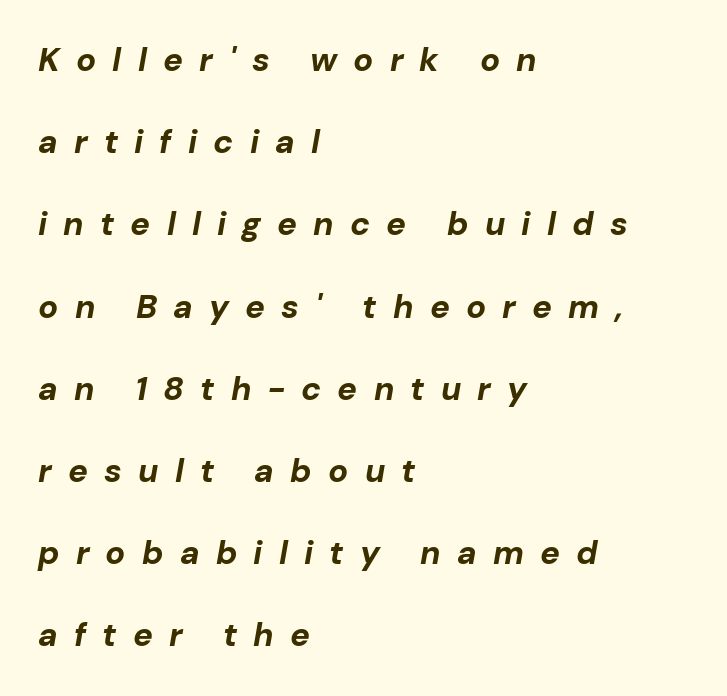
{"italic": "yes", "lean": "right", "slant_degrees": 10, "bold": "yes", "weight": "bold", "width": "normal", "stroke_contrast": "low", "x_height": "medium", "monospaced": "no", "underline": "no", "align": "left", "line_spacing": "loose", "line_spacing_ratio": 2.49, "letter_spacing": "wide", "letter_spacing_em": 0.49, "glyph_px": 33}
